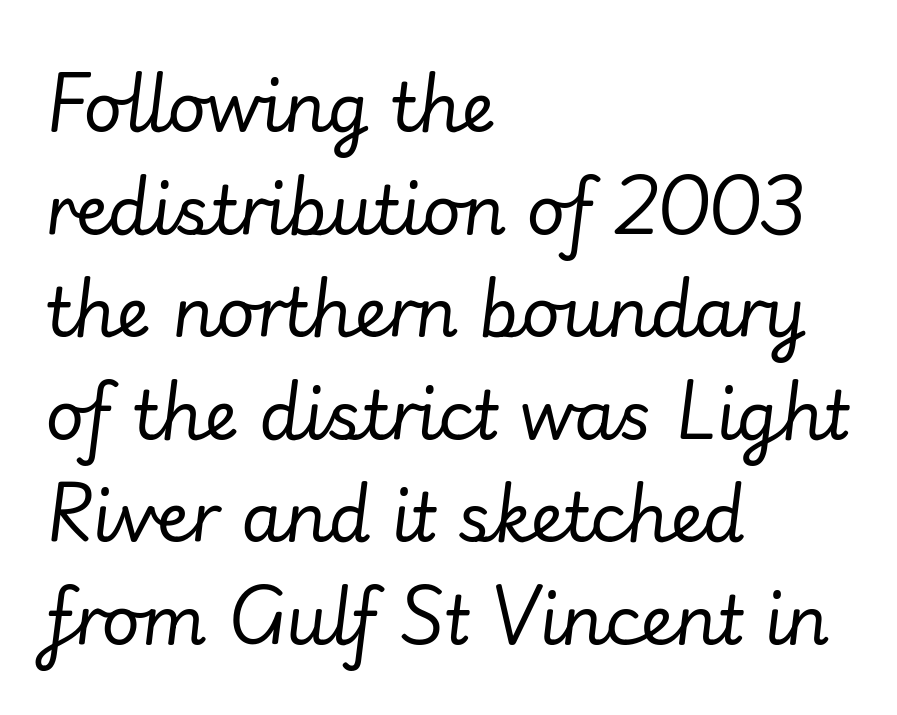
Q: Is the text bold? A: No.
Q: Is the text italic (slanted)? A: Yes, it leans right by about 7 degrees.
Q: Is the text underlined? A: No.
Q: How is the paragraph aligned? A: Left-aligned.
Q: Is the spacing between letters normal or unusually wide? A: Normal.
Q: Is the spacing between lines tight, normal or loose? A: Normal.
Q: Width (condensed, normal, or wide)? A: Normal.
Q: Stroke contrast? A: Low.
Q: x-height? A: Small.
Q: Monospaced? A: No.
